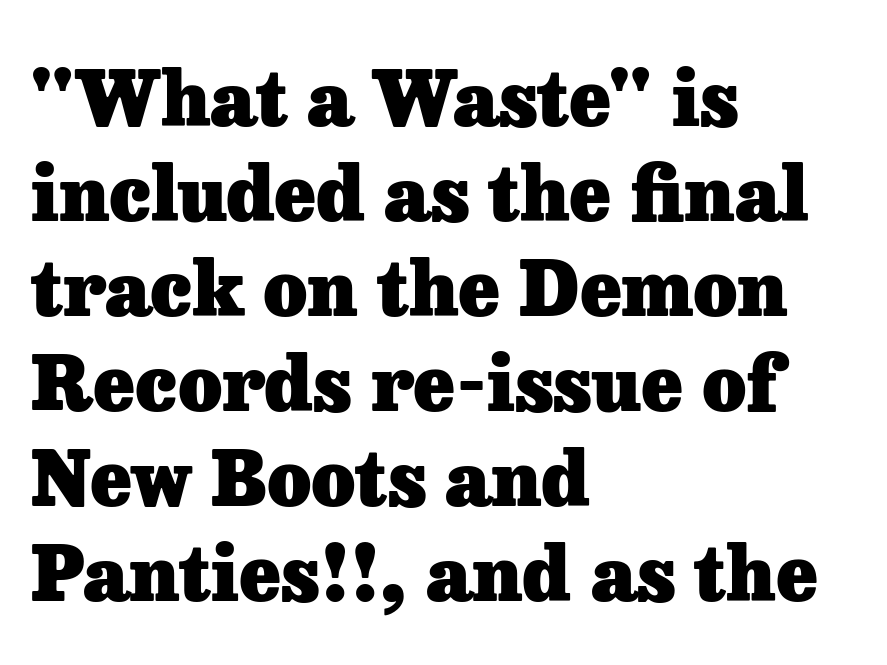
The horizontal fit of the characters is conventional and even. Horizontal alignment here is leftward, the default for most running prose. Beneath every word, the page is bare. Character widths vary here, with narrow letters taking less room than wide ones. In terms of posture, this sample is upright. Heft: maximum for text — a bold.
